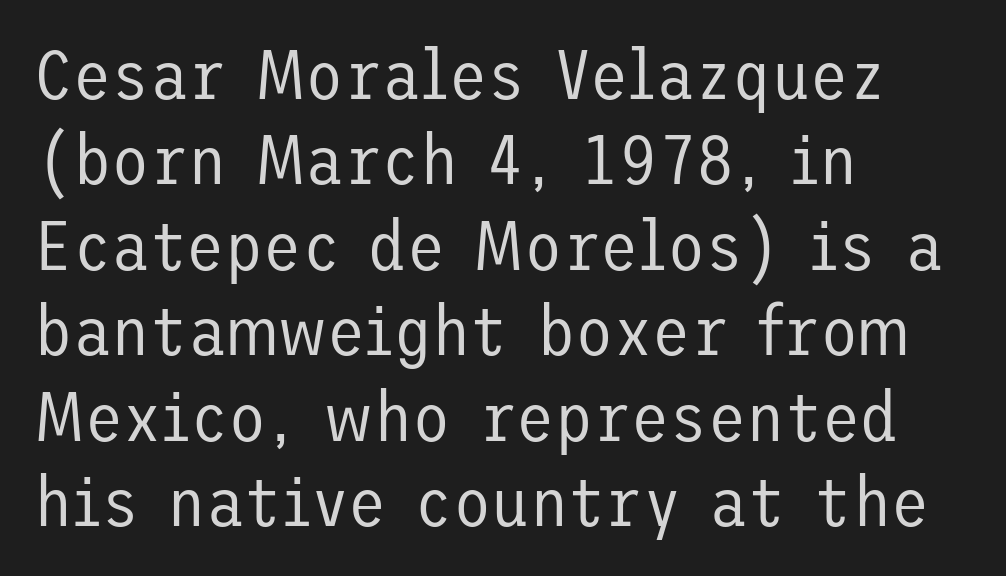
All the whitespace from short lines collects on the right. This rendering leaves character spacing at its baseline value. Upright lettering throughout. The string is rendered with underlining switched off.
